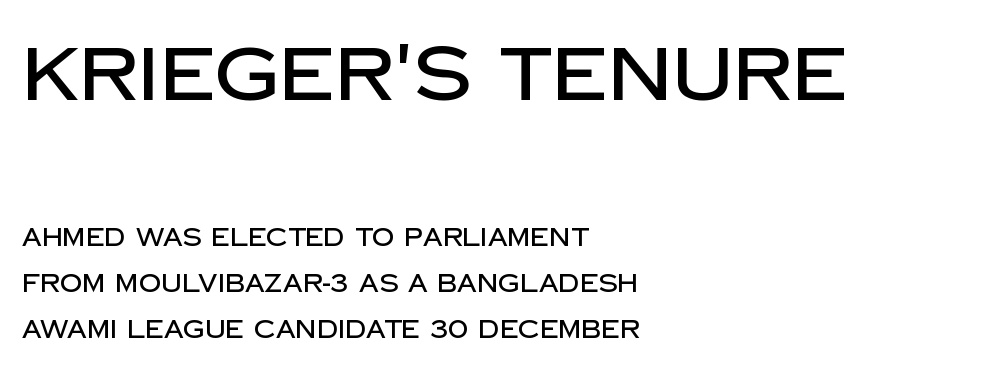
Nope, no serifs anywhere on these letters. The axis of the letterforms is exactly vertical. The setting favours the left margin, as ordinary paragraphs usually do. The passage shown has conventional tracking throughout. The earlier block is typeset at a bigger size than the later block. Looks like regular typesetting: each glyph gets only the width it needs.
